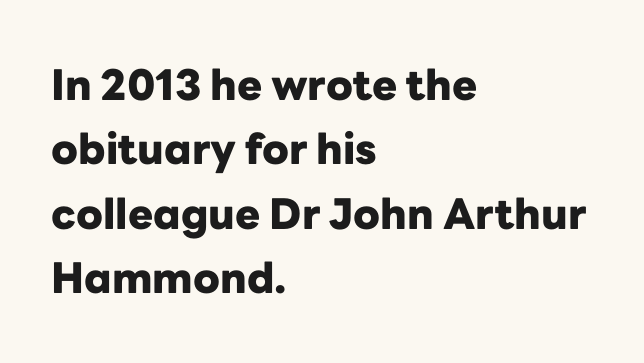
{"serif": "no", "italic": "no", "bold": "yes", "weight": "heavy", "width": "normal", "stroke_contrast": "low", "x_height": "medium", "monospaced": "no", "underline": "no", "align": "left", "line_spacing": "normal", "line_spacing_ratio": 1.53, "letter_spacing": "normal", "letter_spacing_em": 0.0, "glyph_px": 42}
